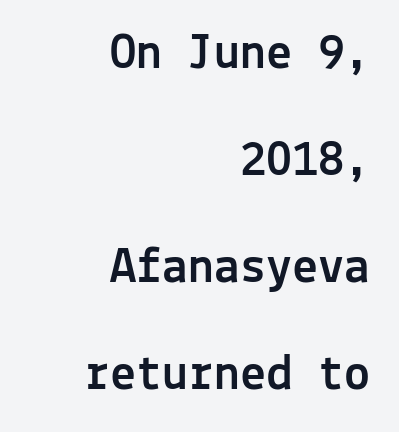
{"serif": "no", "italic": "no", "width": "normal", "x_height": "medium", "monospaced": "yes", "underline": "no", "align": "right", "line_spacing": "loose", "line_spacing_ratio": 2.06, "letter_spacing": "normal", "letter_spacing_em": 0.0, "glyph_px": 52}
